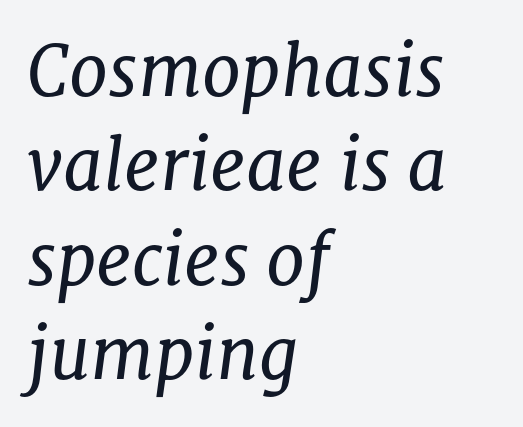
{"serif": "yes", "italic": "yes", "lean": "right", "slant_degrees": 8, "bold": "no", "weight": "regular", "width": "normal", "stroke_contrast": "low", "x_height": "medium", "monospaced": "no", "underline": "no", "align": "left", "line_spacing": "normal", "line_spacing_ratio": 1.35, "letter_spacing": "normal", "letter_spacing_em": 0.0, "glyph_px": 70}
